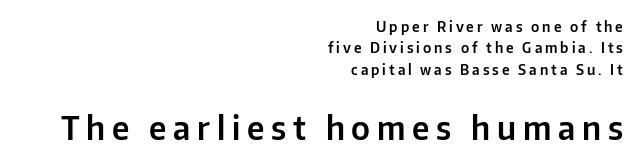
The image shows 32 px sans-serif type, upright; set right-aligned, normal line spacing (1.53x), unusually wide letter spacing (+0.21 em), not underlined; the second (bottom) block is 2.29x larger; low stroke contrast and a medium x-height.
